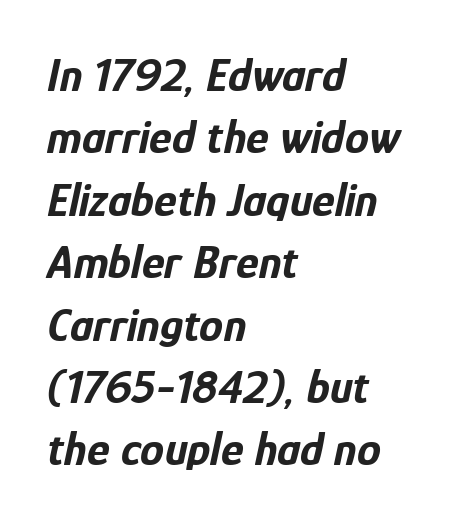
{"italic": "yes", "lean": "right", "slant_degrees": 12, "bold": "yes", "weight": "bold", "width": "condensed", "stroke_contrast": "low", "x_height": "medium", "monospaced": "no", "underline": "no", "align": "left", "line_spacing": "normal", "line_spacing_ratio": 1.3, "letter_spacing": "normal", "letter_spacing_em": 0.0, "glyph_px": 48}
